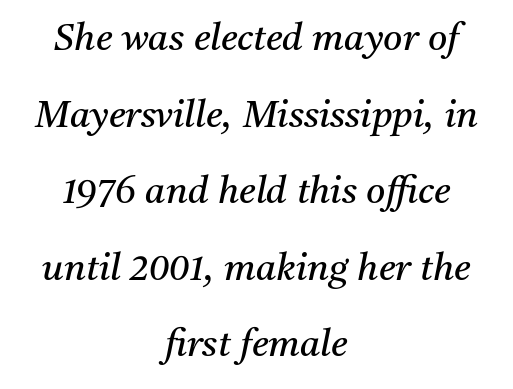
The image shows 37 px regular-weight serif type, italic (leaning right); set centered, loose line spacing (2.07x), normal letter spacing, not underlined; medium stroke contrast and a medium x-height.
